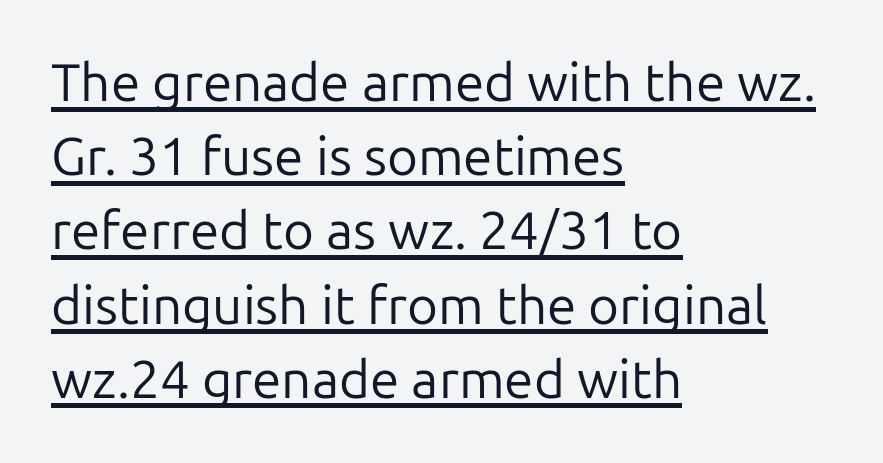
Normally led — the rows are evenly, conventionally spaced. What decoration does the sample have? An underline. To sum up the face: it is a sans, with no serifs. Varying glyph widths throughout — classic text-font behaviour.
